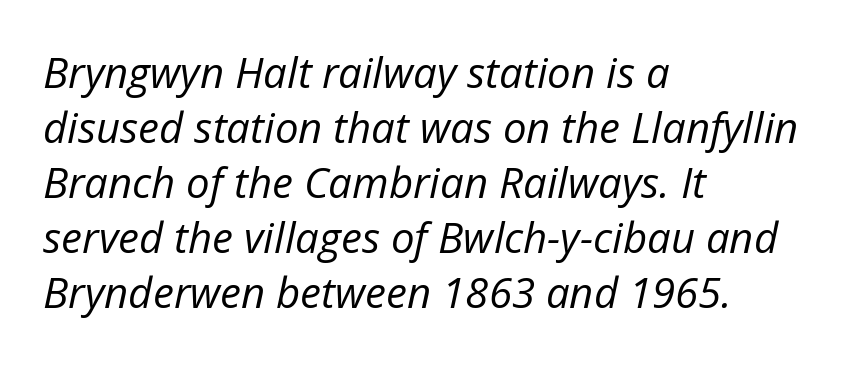
The image shows 42 px regular-weight type, italic (leaning right); set left-aligned, normal line spacing (1.31x), normal letter spacing, not underlined; low stroke contrast and a medium x-height.
